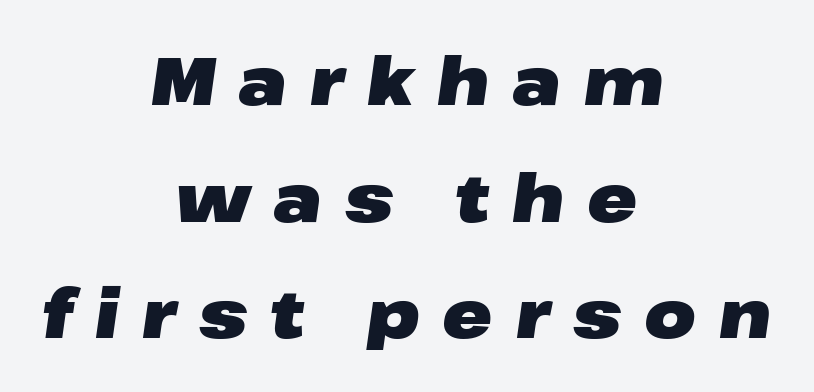
Q: Is the text bold? A: Yes.
Q: Is the text italic (slanted)? A: Yes, it leans right by about 8 degrees.
Q: Is the text underlined? A: No.
Q: How is the paragraph aligned? A: Centered.
Q: Is the spacing between letters normal or unusually wide? A: Unusually wide.
Q: Width (condensed, normal, or wide)? A: Wide.
Q: Stroke contrast? A: Low.
Q: x-height? A: Medium.
Q: Monospaced? A: No.
